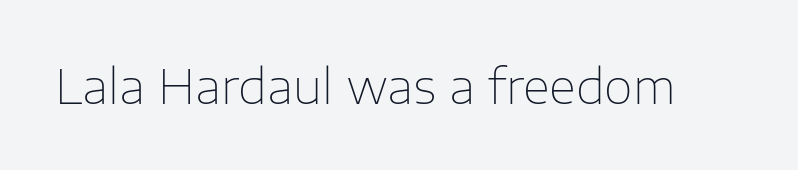
Underline: absent. The typography opts for an upright posture over an oblique one. Letterform terminals end flat and unadorned throughout the passage. This reads as an unemphasized weight, regular at the heaviest. In terms of letterspacing, this is plain default setting. You could not count columns in this text — the font is proportionally spaced.
